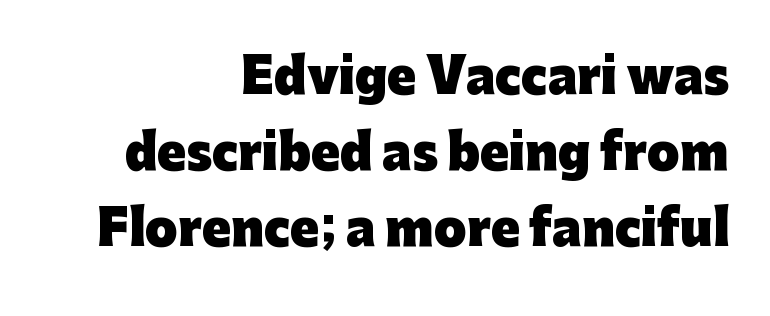
Students, observe: this is what conventionally led text looks like. Typeset ragged left — the right edge is the straight one. Students, this is bold: see how much ink each stroke carries. The space directly below the letters is spotless. Look at the bottom of the vertical strokes: they stop flat, with no serifs.
